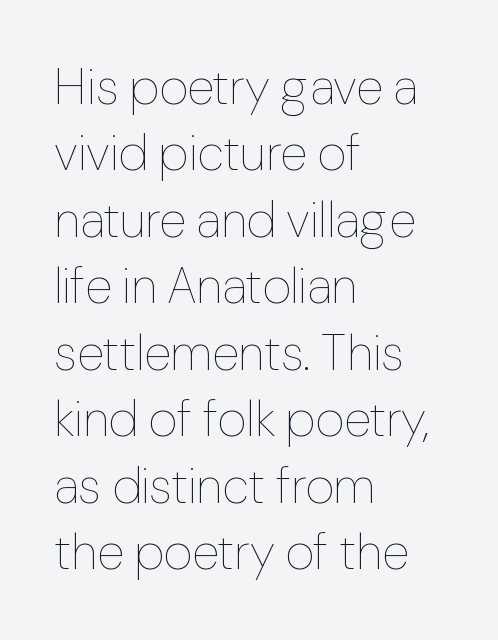
{"italic": "no", "bold": "no", "weight": "thin", "width": "normal", "stroke_contrast": "low", "x_height": "medium", "monospaced": "no", "underline": "no", "align": "left", "line_spacing": "normal", "line_spacing_ratio": 1.33, "letter_spacing": "normal", "letter_spacing_em": 0.0, "glyph_px": 50}
